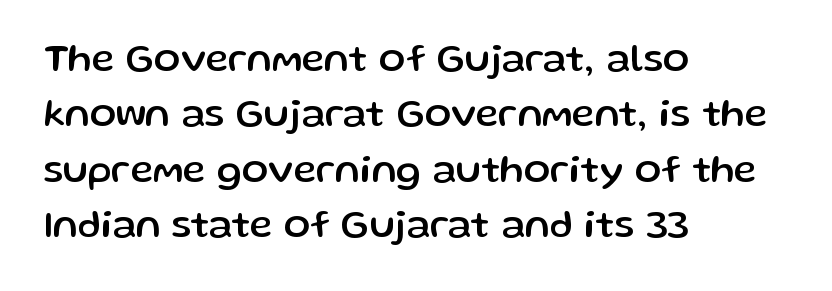
{"serif": "no", "italic": "no", "width": "normal", "stroke_contrast": "low", "x_height": "medium", "monospaced": "no", "underline": "no", "align": "left", "line_spacing": "normal", "line_spacing_ratio": 1.42, "letter_spacing": "normal", "letter_spacing_em": 0.0, "glyph_px": 39}
